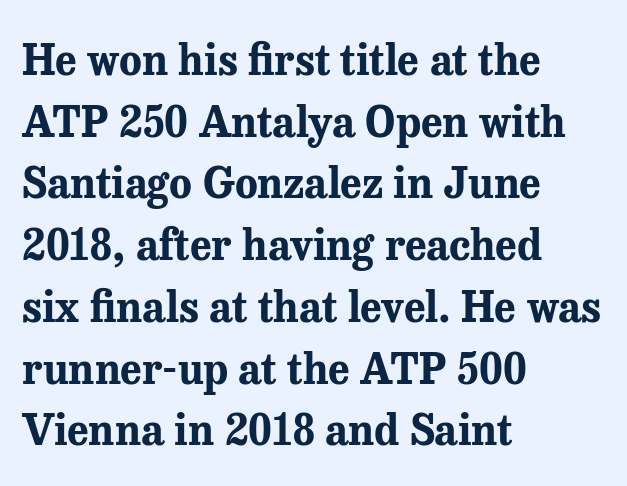
Q: Is the text bold? A: Yes.
Q: Is the text italic (slanted)? A: No, it is upright.
Q: Is the typeface a serif or a sans-serif typeface? A: Serif.
Q: Is the text underlined? A: No.
Q: How is the paragraph aligned? A: Left-aligned.
Q: Is the spacing between letters normal or unusually wide? A: Normal.
Q: Is the spacing between lines tight, normal or loose? A: Normal.
Q: Width (condensed, normal, or wide)? A: Normal.
Q: Stroke contrast? A: Medium.
Q: x-height? A: Medium.
Q: Monospaced? A: No.
